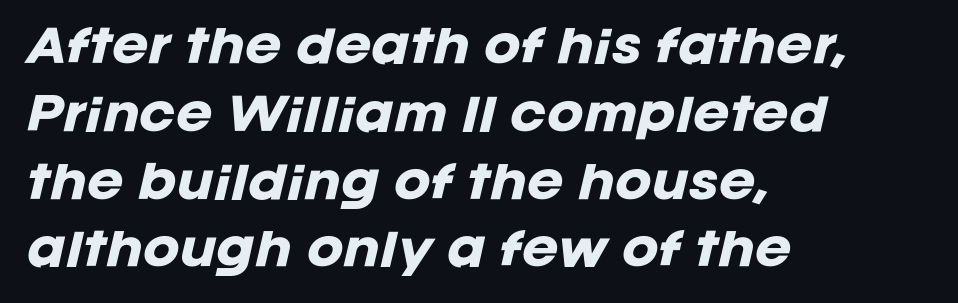
What's the leading like? Ordinary, nothing unusual. Here the designer chose a conventional face with non-uniform glyph widths. You'd pick this weight for a headline — it's a proper bold. The compositor pushed each line to the left boundary. Tracking here is standard; glyphs follow each other at the usual distance. Unmarked baselines from the first word to the last.
